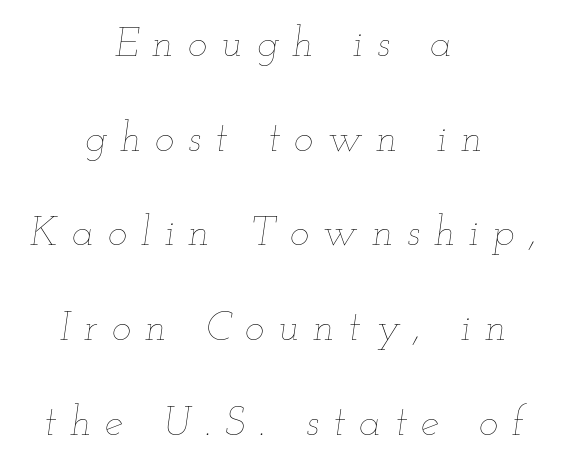
{"italic": "yes", "lean": "right", "slant_degrees": 12, "bold": "no", "weight": "thin", "width": "wide", "stroke_contrast": "low", "x_height": "small", "monospaced": "no", "underline": "no", "align": "center", "line_spacing": "loose", "line_spacing_ratio": 2.31, "letter_spacing": "wide", "letter_spacing_em": 0.34, "glyph_px": 41}
